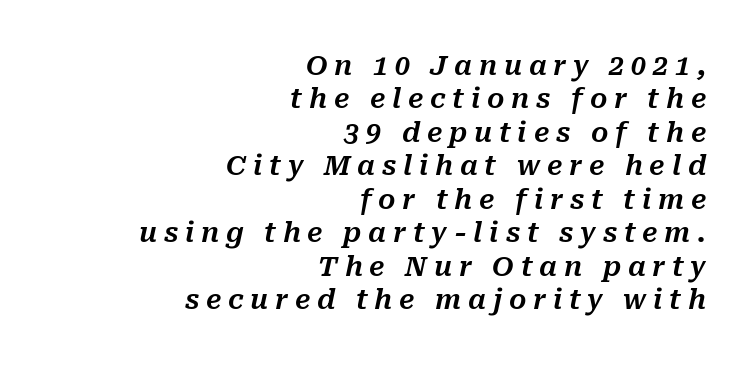
Plain, unruled lines of type. Right-aligned paragraph, ragged on the left. Does the lettering tilt? It does — this is italic. The letters are spread apart with noticeably loose tracking.
